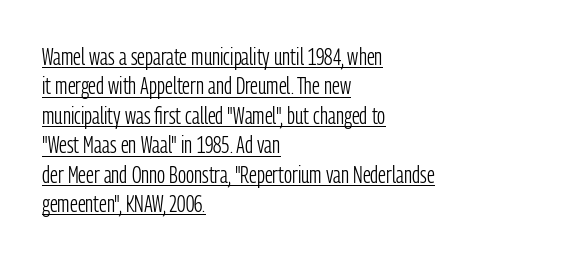
The image shows 23 px text type, upright; set left-aligned, normal line spacing (1.28x), normal letter spacing, underlined.
